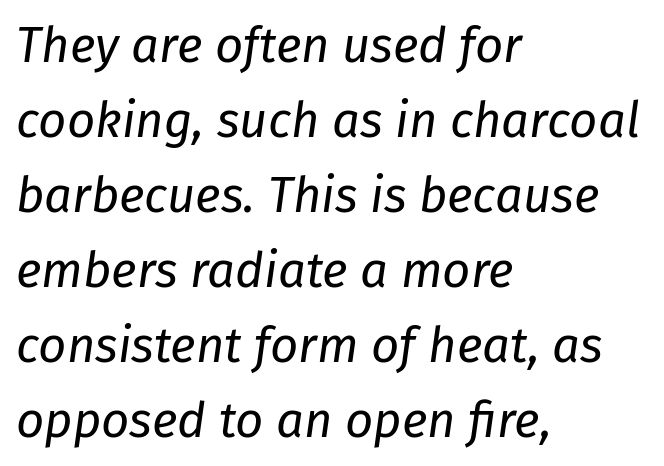
The image shows 49 px regular-weight type, italic (leaning right); set left-aligned, normal line spacing (1.53x), normal letter spacing, not underlined; low stroke contrast and a medium x-height.
